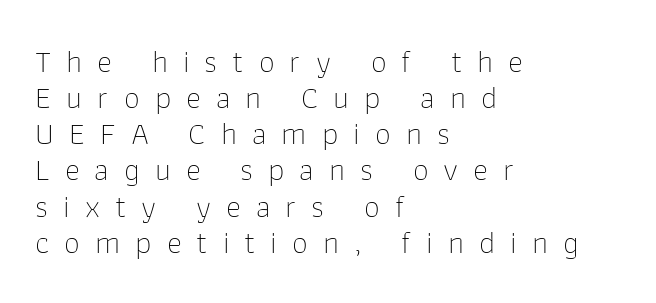
No chunkiness to these letters — they're not bold. Spacing verdict: proportional, widths tailored to each character. Is there much room between lines? No — they nearly touch. Left-aligned paragraph, ragged on the right. In terms of posture, this sample is upright.
